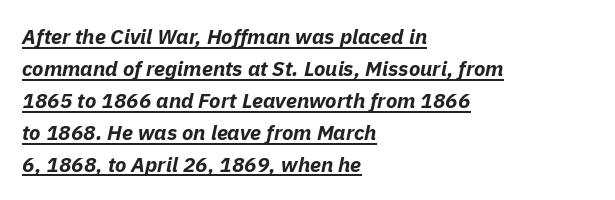
The image shows 21 px bold type, italic (leaning right); set left-aligned, normal line spacing (1.52x), normal letter spacing, underlined.
